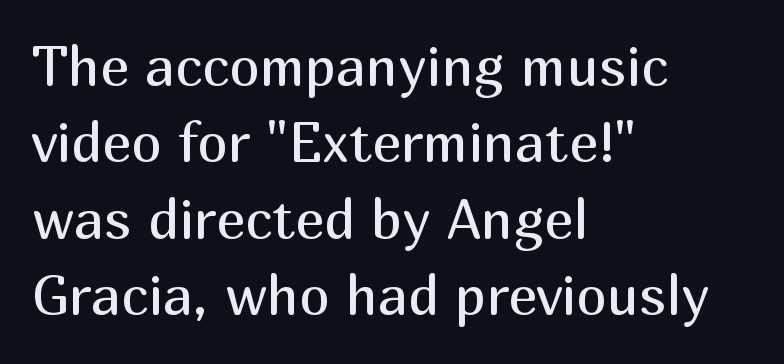
The image shows 55 px regular-weight sans-serif type, upright; set left-aligned, normal line spacing (1.39x), normal letter spacing, not underlined; medium stroke contrast and a medium x-height.
